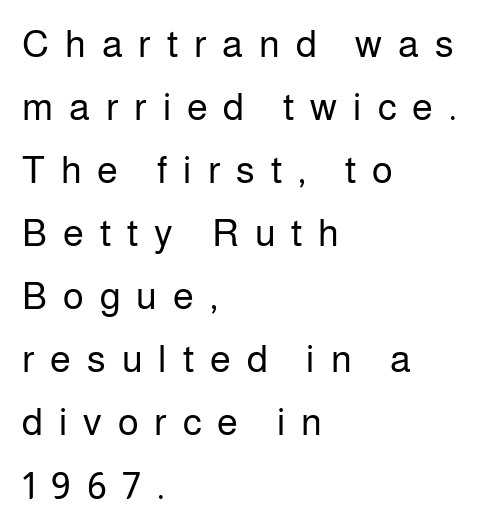
This rendering features lettering with no underline. The face used here is proportionally spaced, like ordinary book or web type. The block of text has a typical density, with ordinary space between rows. Regarding serifs, this sample does without them. A light-to-regular cut is what we see here.
